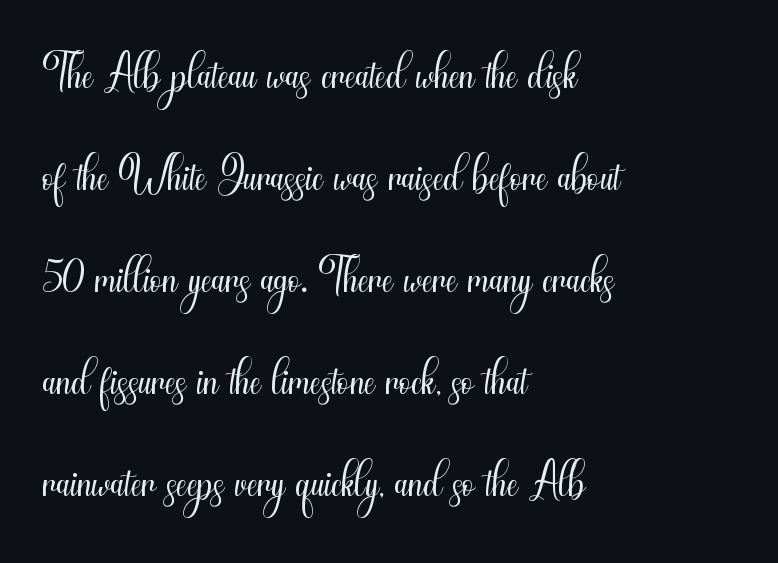
Caption: multi-line text, flush left, ragged right. What kind of face is this? One without serifs — a sans. The face looks like a standard text weight, possibly lighter. Think of a printed novel: that variable character pitch is what you see here.
